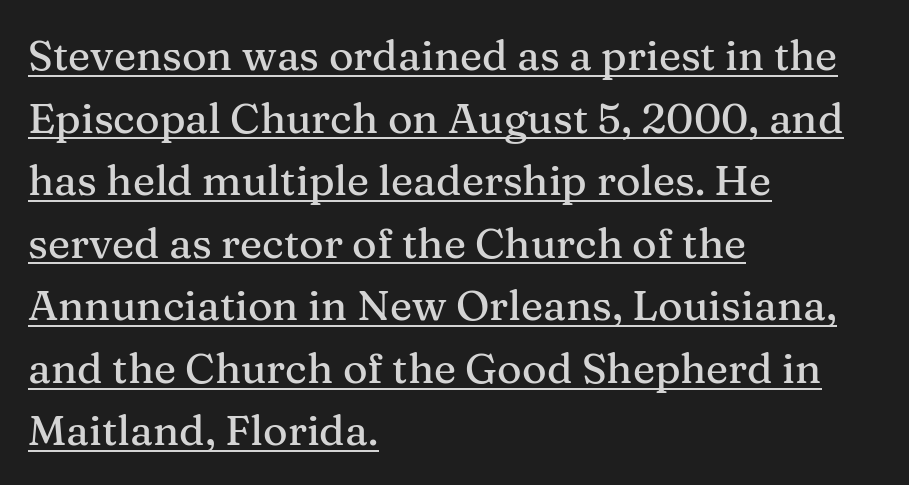
The image shows 42 px serif type, upright; set left-aligned, normal line spacing (1.49x), normal letter spacing, underlined; medium stroke contrast and a medium x-height.
